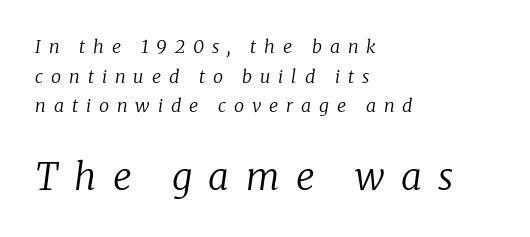
The later block is typeset at a bigger size than the earlier block. Loose tracking; the words dissolve into strings of separated letters. Posture: slanted. This sample keeps an unexceptional amount of space between lines.
